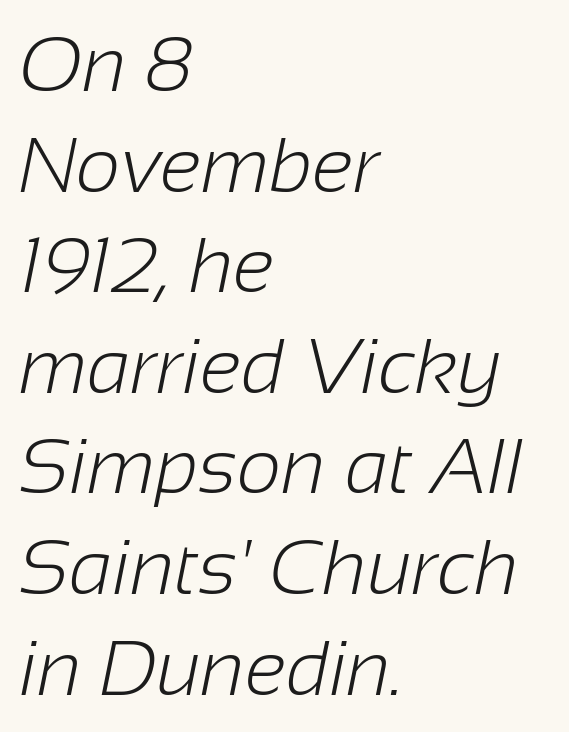
Q: Is the text bold? A: No.
Q: Is the typeface a serif or a sans-serif typeface? A: Sans-serif.
Q: Is the text underlined? A: No.
Q: How is the paragraph aligned? A: Left-aligned.
Q: Is the spacing between letters normal or unusually wide? A: Normal.
Q: Is the spacing between lines tight, normal or loose? A: Normal.
Q: Width (condensed, normal, or wide)? A: Normal.
Q: Stroke contrast? A: Low.
Q: x-height? A: Medium.
Q: Monospaced? A: No.
